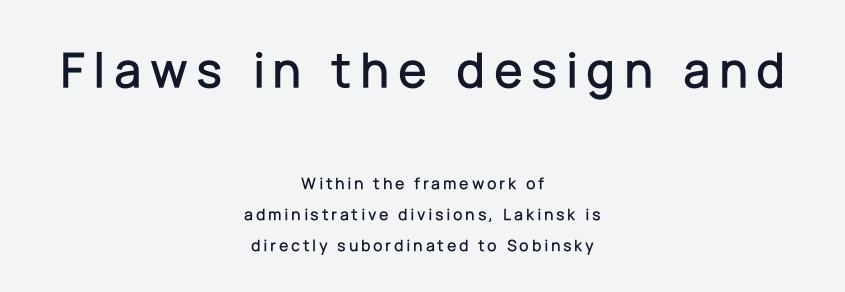
The zone under the glyphs is completely vacant. The typography opts for an upright posture over an oblique one. Layout note: lines centered. Here the designer chose a conventional face with non-uniform glyph widths. Reading top to bottom, the characters get smaller at the block break.
